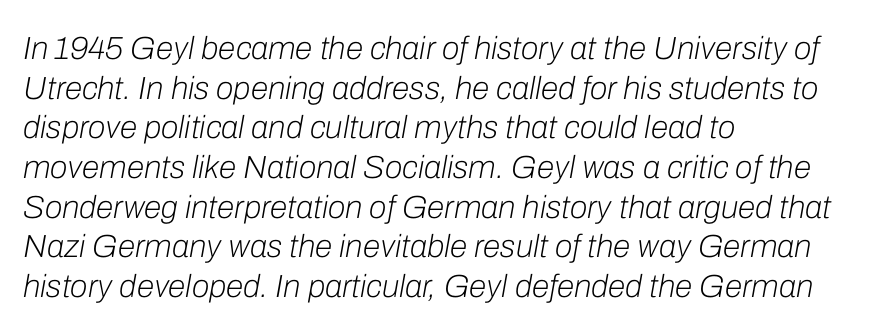
Q: Is the text bold? A: No.
Q: Is the text italic (slanted)? A: Yes, it leans right by about 10 degrees.
Q: Is the text underlined? A: No.
Q: How is the paragraph aligned? A: Left-aligned.
Q: Is the spacing between letters normal or unusually wide? A: Normal.
Q: Width (condensed, normal, or wide)? A: Normal.
Q: Stroke contrast? A: Low.
Q: x-height? A: Medium.
Q: Monospaced? A: No.
